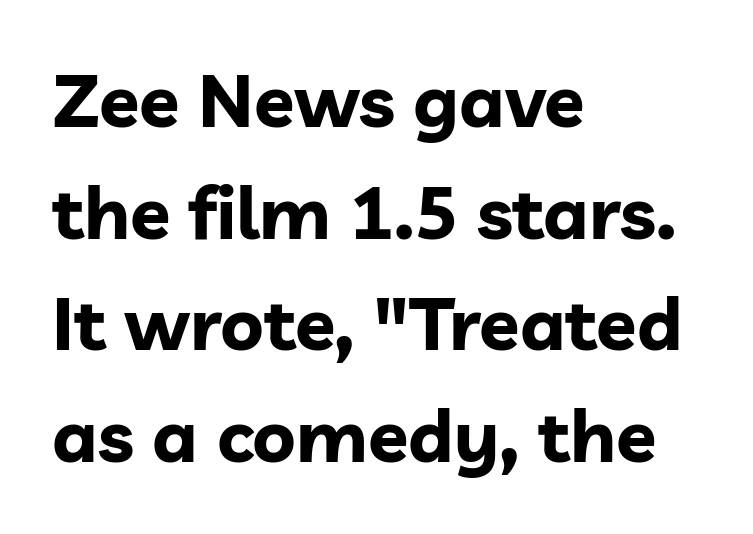
The image shows 74 px bold sans-serif type, upright; set left-aligned, normal line spacing (1.51x), normal letter spacing, not underlined; low stroke contrast and a medium x-height.
